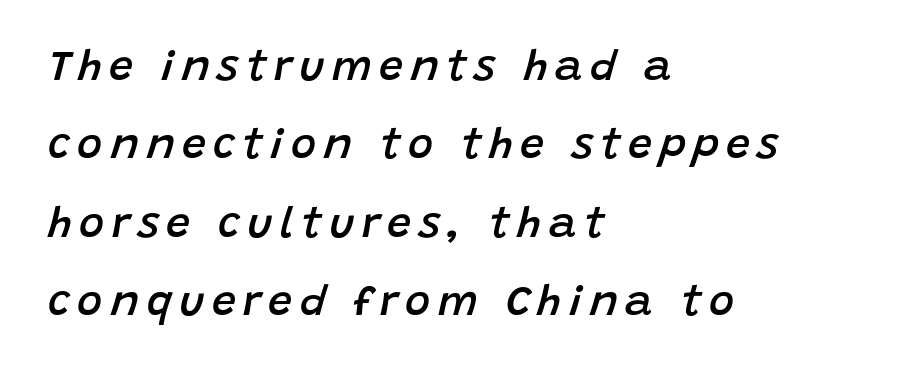
As a designer I'd log this as weight 600, semibold. Varying glyph widths throughout — classic text-font behaviour. Check under the words: just untouched page. If you drew a ruler down the left edge, every line would touch it. Tall strokes in this sample are angled rather than plumb.
